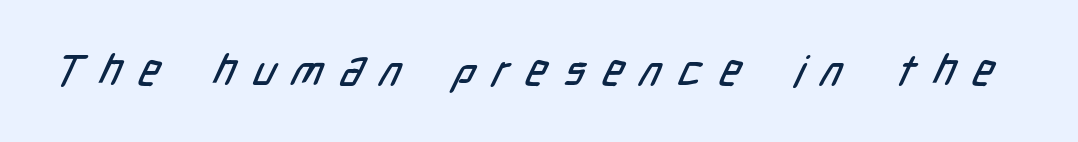
{"serif": "no", "width": "condensed", "stroke_contrast": "low", "x_height": "medium", "monospaced": "no", "underline": "no", "letter_spacing": "wide", "letter_spacing_em": 0.41, "glyph_px": 43}
